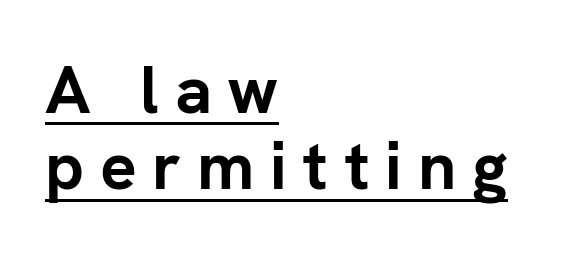
In terms of posture, this sample is upright. Are there feet on the stems? There aren't — it's a sans. Do the characters align in a grid? No, the font is proportional. How would I describe the line gaps? Narrow and economical.
